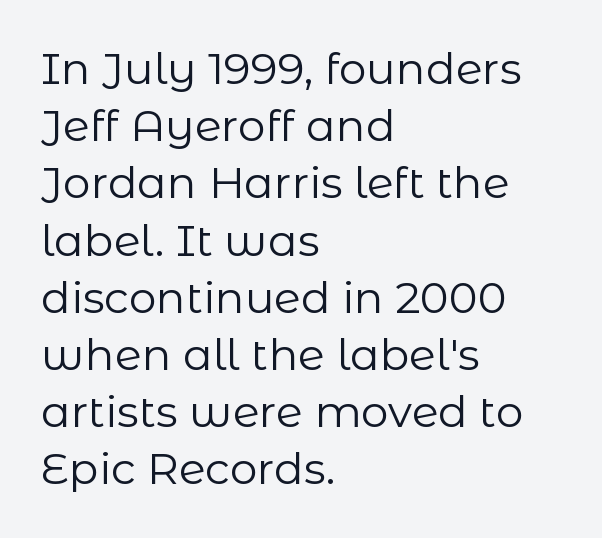
Q: Is the text bold? A: No.
Q: Is the text italic (slanted)? A: No, it is upright.
Q: Is the typeface a serif or a sans-serif typeface? A: Sans-serif.
Q: Is the text underlined? A: No.
Q: How is the paragraph aligned? A: Left-aligned.
Q: Is the spacing between letters normal or unusually wide? A: Normal.
Q: Is the spacing between lines tight, normal or loose? A: Normal.
Q: Width (condensed, normal, or wide)? A: Normal.
Q: Stroke contrast? A: Low.
Q: x-height? A: Medium.
Q: Monospaced? A: No.
